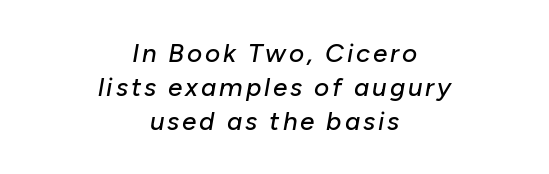
The image shows 26 px text type, italic (leaning right); set centered, normal line spacing (1.3x), not underlined.
